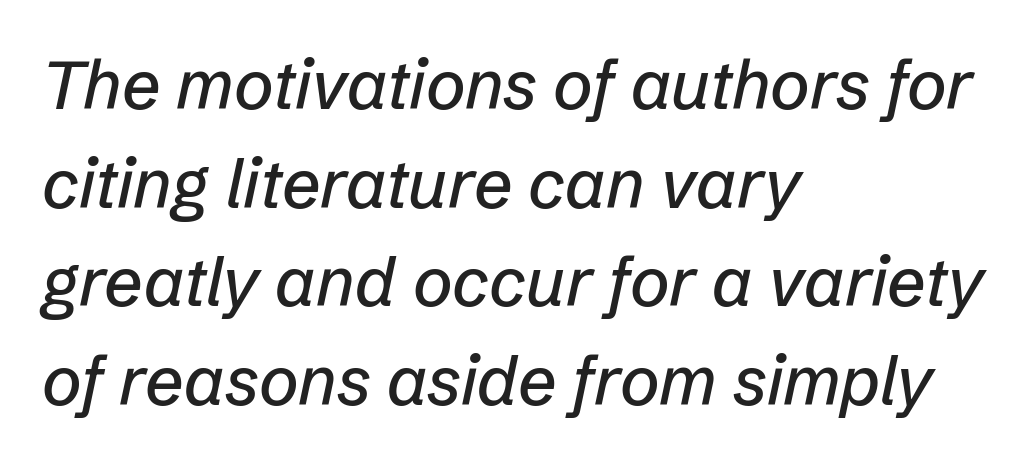
Q: Is the text italic (slanted)? A: Yes, it leans right by about 12 degrees.
Q: Is the text underlined? A: No.
Q: How is the paragraph aligned? A: Left-aligned.
Q: Is the spacing between letters normal or unusually wide? A: Normal.
Q: Is the spacing between lines tight, normal or loose? A: Normal.
Q: Width (condensed, normal, or wide)? A: Normal.
Q: Stroke contrast? A: Low.
Q: x-height? A: Medium.
Q: Monospaced? A: No.
